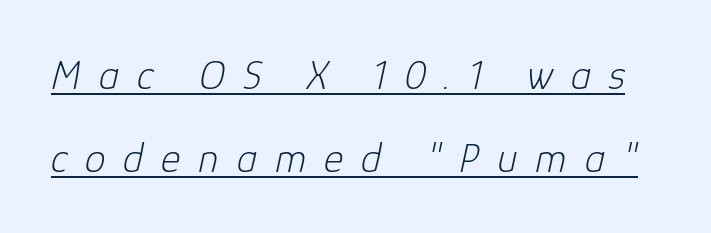
The image shows 42 px light type, italic (leaning right); set loose line spacing (1.97x), unusually wide letter spacing (+0.42 em), underlined; low stroke contrast and a medium x-height.
